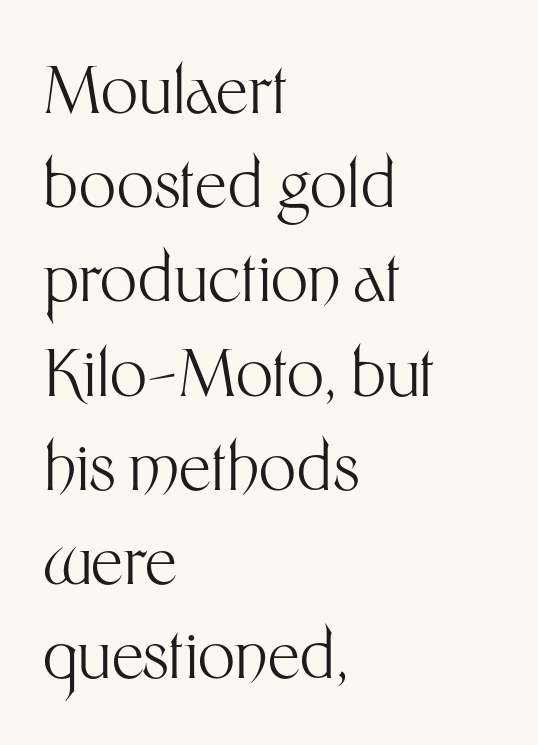
Nobody touched the tracking dial on this one. Honestly, there is no underline to notice here at all. Interline gaps are of average width in this sample. Here the designer chose a conventional face with non-uniform glyph widths.
